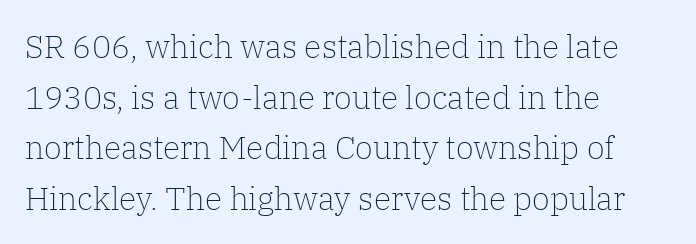
{"serif": "yes", "italic": "no", "bold": "no", "weight": "light", "width": "normal", "stroke_contrast": "low", "x_height": "medium", "monospaced": "no", "underline": "no", "align": "left", "line_spacing": "normal", "line_spacing_ratio": 1.58, "letter_spacing": "normal", "letter_spacing_em": 0.0, "glyph_px": 32}
